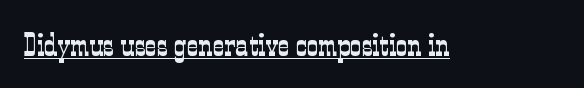
The passage shown is typed in a proportional face where columns would drift. The letters stand straight up with perfectly vertical stems. Ink coverage per letter is moderate at most. These lines keep a tight, regular rhythm from letter to letter.
